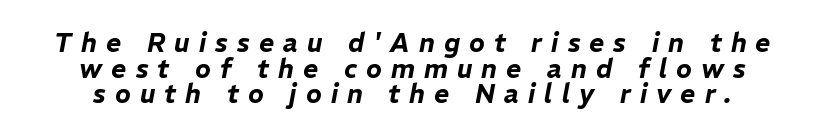
{"italic": "yes", "lean": "right", "slant_degrees": 11, "underline": "no", "line_spacing": "tight", "line_spacing_ratio": 0.99, "letter_spacing": "wide", "letter_spacing_em": 0.35, "glyph_px": 26}
